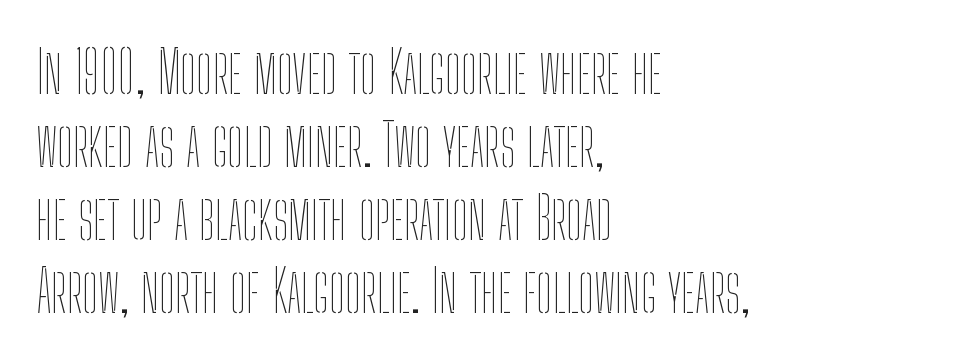
Q: Is the text bold? A: No.
Q: Is the text italic (slanted)? A: No, it is upright.
Q: Is the text underlined? A: No.
Q: How is the paragraph aligned? A: Left-aligned.
Q: Is the spacing between letters normal or unusually wide? A: Normal.
Q: Is the spacing between lines tight, normal or loose? A: Normal.
Q: Width (condensed, normal, or wide)? A: Condensed.
Q: Stroke contrast? A: Low.
Q: x-height? A: Medium.
Q: Monospaced? A: No.
